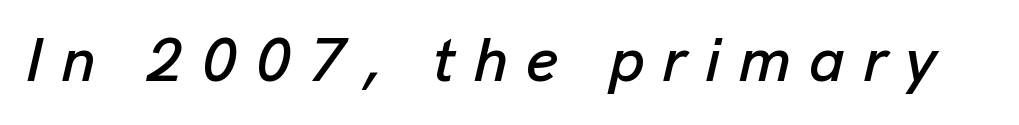
A typesetter would mark this as italic. This sample uses expanded letter spacing, leaving extra air between glyphs. The string is rendered with underlining switched off. The letters advance in unequal steps, a hallmark of proportional type.
